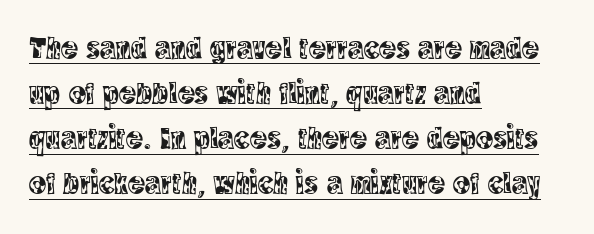
Looks like regular typesetting: each glyph gets only the width it needs. Classification — serif. Descenders here cross a horizontal rule under the line. In terms of leading, this rendering sits right in the middle. Typeset ragged right — the left edge is the straight one.
